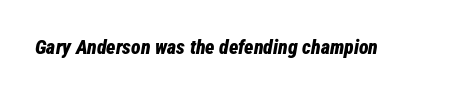
The image shows 20 px bold type, italic (leaning right); set normal letter spacing, not underlined.
